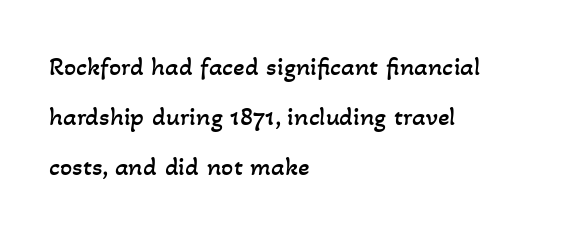
{"bold": "no", "underline": "no", "align": "left", "line_spacing_ratio": 1.85, "letter_spacing": "normal", "letter_spacing_em": 0.0, "glyph_px": 27}
